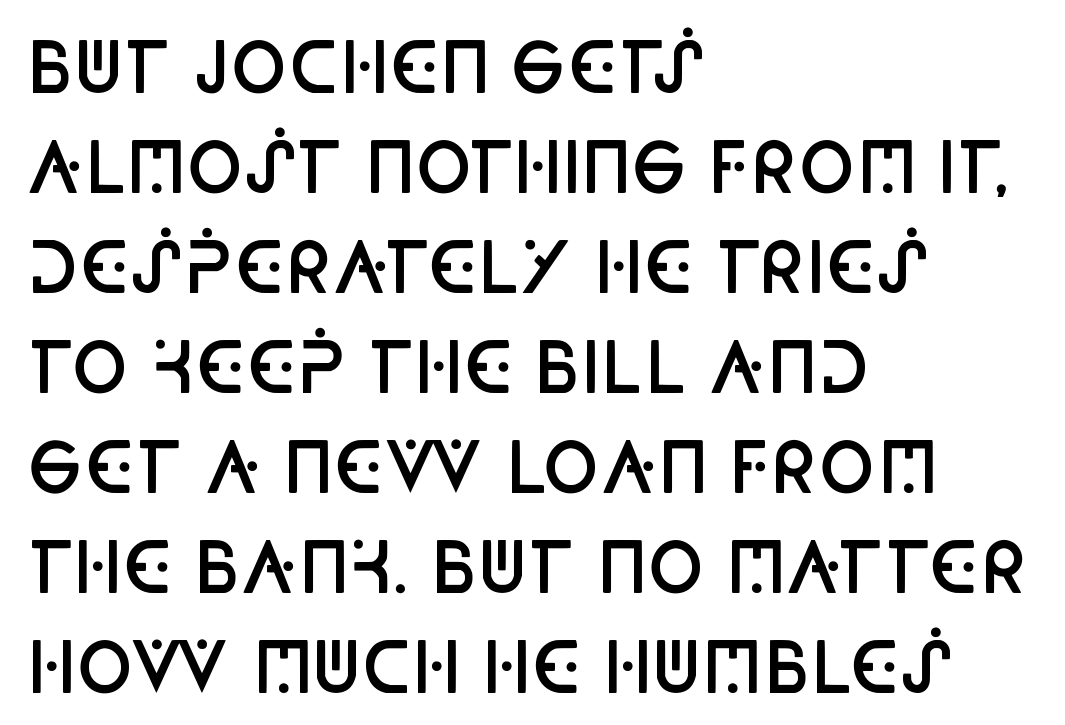
The lettering stays uniformly vertical, giving the passage a roman look. Observe the ordinary spacing: letters are neighbours, not strangers. Is the block centered? No — it sits flush against the left margin. Unlike a traditional serif, this face leaves its strokes unadorned. How heavy is the stroke? Medium-heavy — a semibold, shy of bold. The zone under the glyphs is completely vacant.
